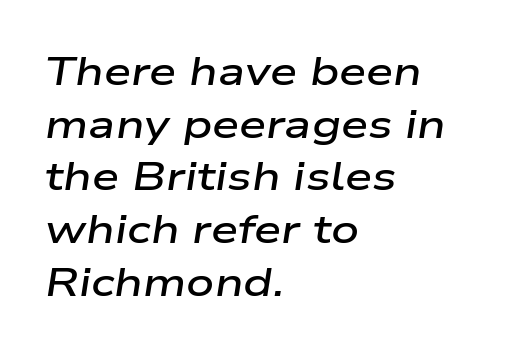
Q: Is the text bold? A: Semi-bold.
Q: Is the text italic (slanted)? A: Yes, it leans right by about 9 degrees.
Q: Is the text underlined? A: No.
Q: How is the paragraph aligned? A: Left-aligned.
Q: Is the spacing between letters normal or unusually wide? A: Normal.
Q: Is the spacing between lines tight, normal or loose? A: Normal.
Q: Width (condensed, normal, or wide)? A: Wide.
Q: Stroke contrast? A: Low.
Q: x-height? A: Medium.
Q: Monospaced? A: No.
